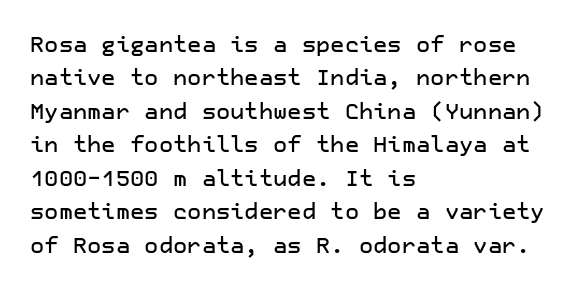
Q: Is the text italic (slanted)? A: No, it is upright.
Q: Is the text underlined? A: No.
Q: How is the paragraph aligned? A: Left-aligned.
Q: Is the spacing between letters normal or unusually wide? A: Normal.
Q: Is the spacing between lines tight, normal or loose? A: Normal.
